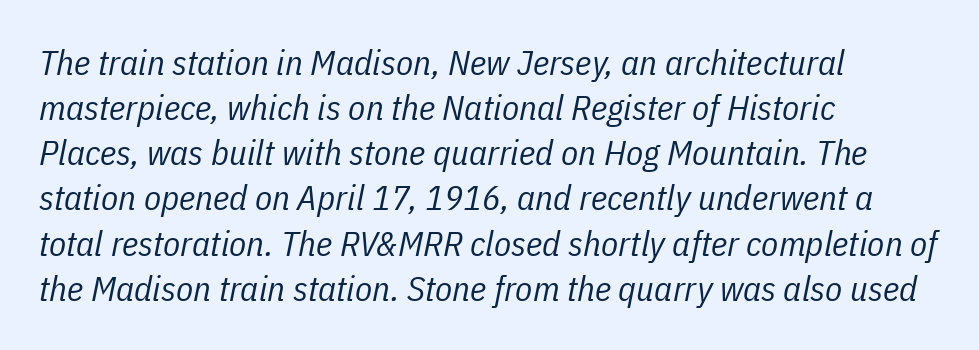
The passage shown is typed in a proportional face where columns would drift. Rule under the text: the space is simply empty. Designer's note — italics engaged. Reading down the column, the eye jumps a familiar distance to each next line. This rendering uses left alignment, leaving the right contour irregular.
